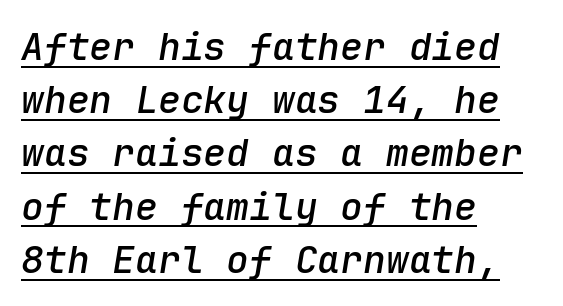
The image shows 38 px semibold type, italic (leaning right), monospaced; set left-aligned, normal line spacing (1.4x), normal letter spacing, underlined; low stroke contrast and a medium x-height.
